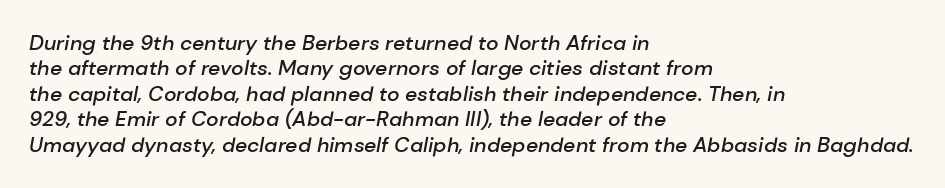
The image shows 21 px text type, italic (leaning right); set left-aligned, line spacing 1.21x, normal letter spacing, not underlined.
